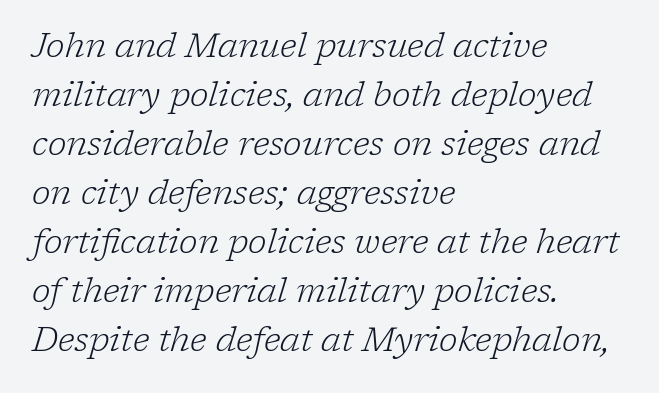
Q: Is the text bold? A: No.
Q: Is the text italic (slanted)? A: Yes, it leans right by about 17 degrees.
Q: Is the typeface a serif or a sans-serif typeface? A: Serif.
Q: Is the text underlined? A: No.
Q: How is the paragraph aligned? A: Left-aligned.
Q: Is the spacing between letters normal or unusually wide? A: Normal.
Q: Is the spacing between lines tight, normal or loose? A: Normal.
Q: Width (condensed, normal, or wide)? A: Normal.
Q: Stroke contrast? A: Low.
Q: x-height? A: Medium.
Q: Monospaced? A: No.
